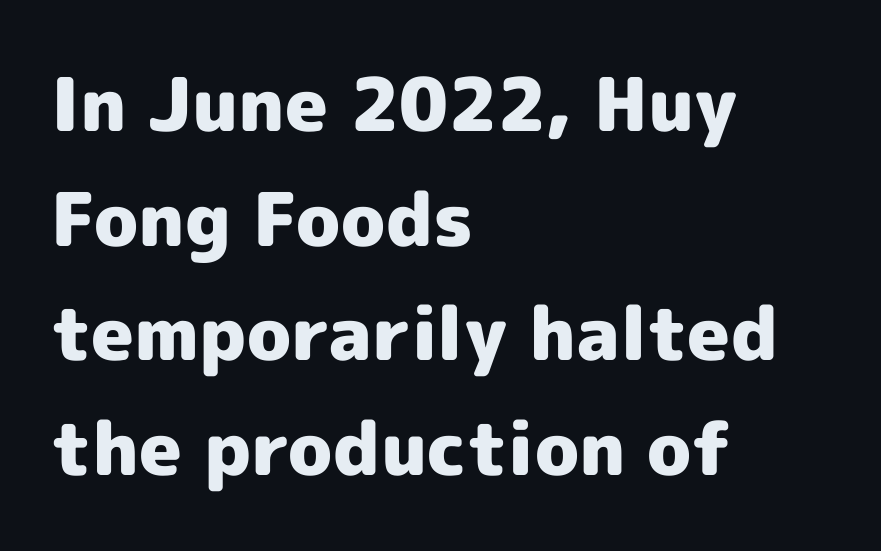
On the weight axis this lands at bold, roughly 700. The ragged edge is on the right, which tells us the setting is flush left. In terms of letterform style, serifs are entirely absent. Do the characters align in a grid? No, the font is proportional. The space directly below the letters is spotless.
